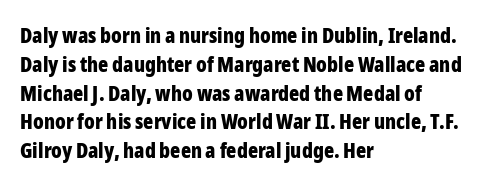
Q: Is the text bold? A: Yes.
Q: Is the text italic (slanted)? A: No, it is upright.
Q: Is the text underlined? A: No.
Q: How is the paragraph aligned? A: Left-aligned.
Q: Is the spacing between letters normal or unusually wide? A: Normal.
Q: Is the spacing between lines tight, normal or loose? A: Normal.
